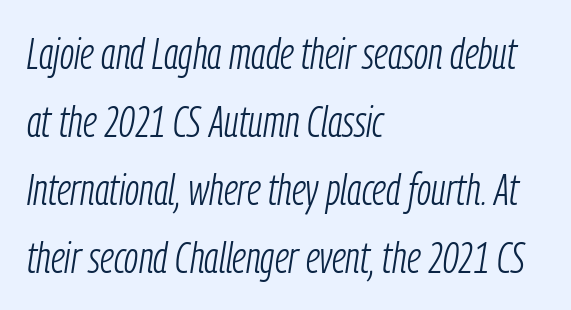
The letters sit at their default tracking, neither squeezed nor spread. Regular leading. The baseline area is clear. Each stroke keeps to a modest, everyday thickness or less. These lines are set flush left with a ragged right edge.
